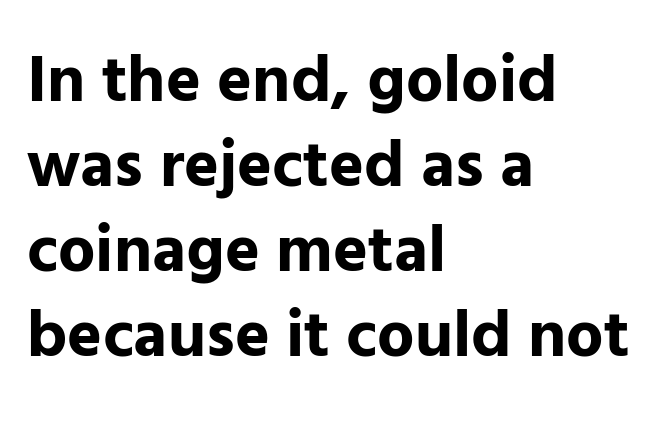
{"serif": "no", "italic": "no", "bold": "yes", "weight": "bold", "width": "normal", "stroke_contrast": "low", "x_height": "medium", "monospaced": "no", "underline": "no", "align": "left", "line_spacing": "normal", "line_spacing_ratio": 1.29, "letter_spacing": "normal", "letter_spacing_em": 0.0, "glyph_px": 66}
